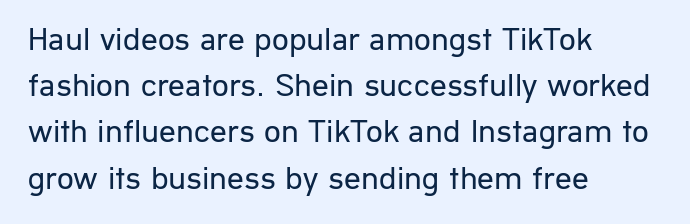
Q: Is the text bold? A: No.
Q: Is the text italic (slanted)? A: No, it is upright.
Q: Is the typeface a serif or a sans-serif typeface? A: Sans-serif.
Q: Is the text underlined? A: No.
Q: How is the paragraph aligned? A: Left-aligned.
Q: Is the spacing between letters normal or unusually wide? A: Normal.
Q: Is the spacing between lines tight, normal or loose? A: Normal.
Q: Width (condensed, normal, or wide)? A: Normal.
Q: Stroke contrast? A: Low.
Q: x-height? A: Medium.
Q: Monospaced? A: No.
